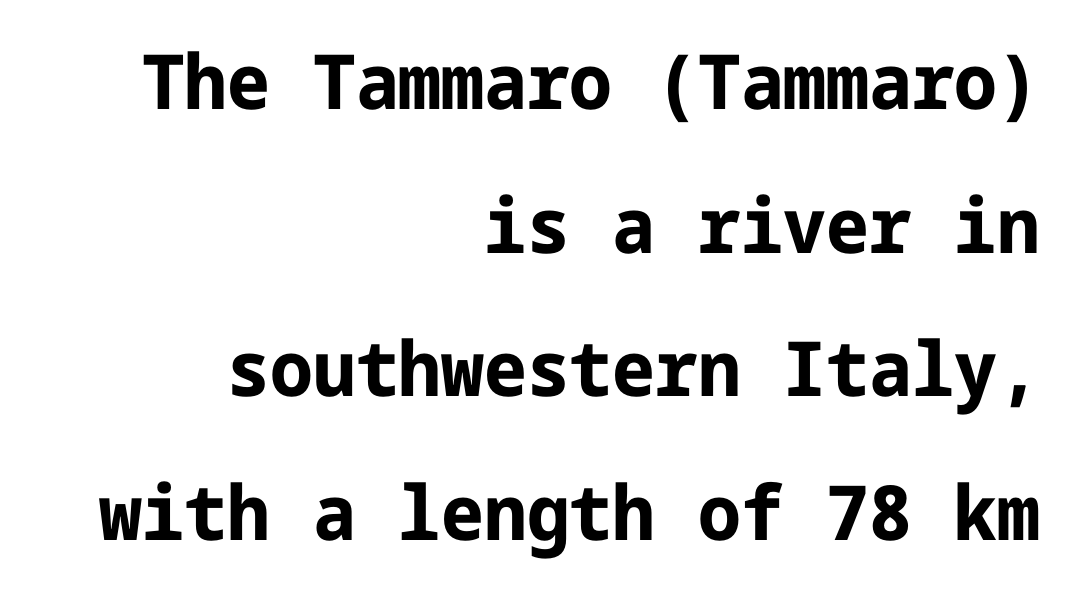
Q: Is the text bold? A: Yes.
Q: Is the text italic (slanted)? A: No, it is upright.
Q: Is the typeface a serif or a sans-serif typeface? A: Sans-serif.
Q: Is the text underlined? A: No.
Q: How is the paragraph aligned? A: Right-aligned.
Q: Is the spacing between letters normal or unusually wide? A: Normal.
Q: Width (condensed, normal, or wide)? A: Normal.
Q: Stroke contrast? A: Low.
Q: x-height? A: Medium.
